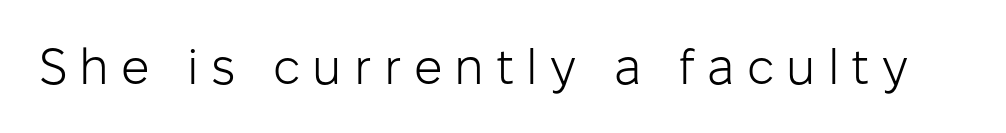
The image shows 50 px light sans-serif type, upright; set unusually wide letter spacing (+0.24 em), not underlined; low stroke contrast and a medium x-height.
